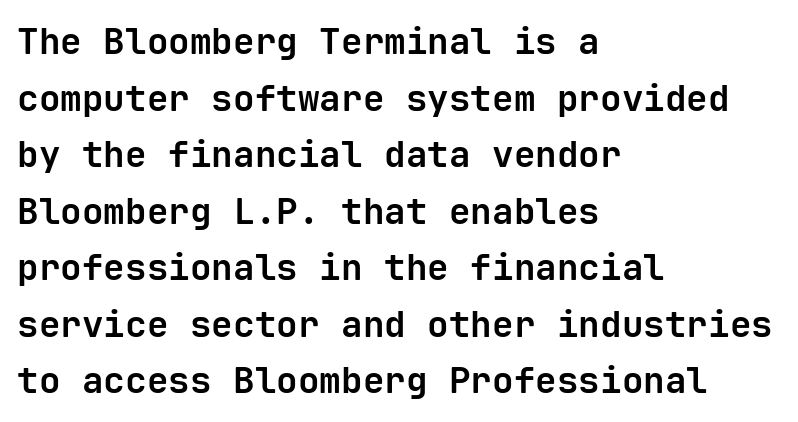
Q: Is the text bold? A: Yes.
Q: Is the text italic (slanted)? A: No, it is upright.
Q: Is the typeface a serif or a sans-serif typeface? A: Sans-serif.
Q: Is the text underlined? A: No.
Q: How is the paragraph aligned? A: Left-aligned.
Q: Is the spacing between letters normal or unusually wide? A: Normal.
Q: Is the spacing between lines tight, normal or loose? A: Normal.
Q: Width (condensed, normal, or wide)? A: Normal.
Q: Stroke contrast? A: Low.
Q: x-height? A: Medium.
Q: Monospaced? A: Yes.
